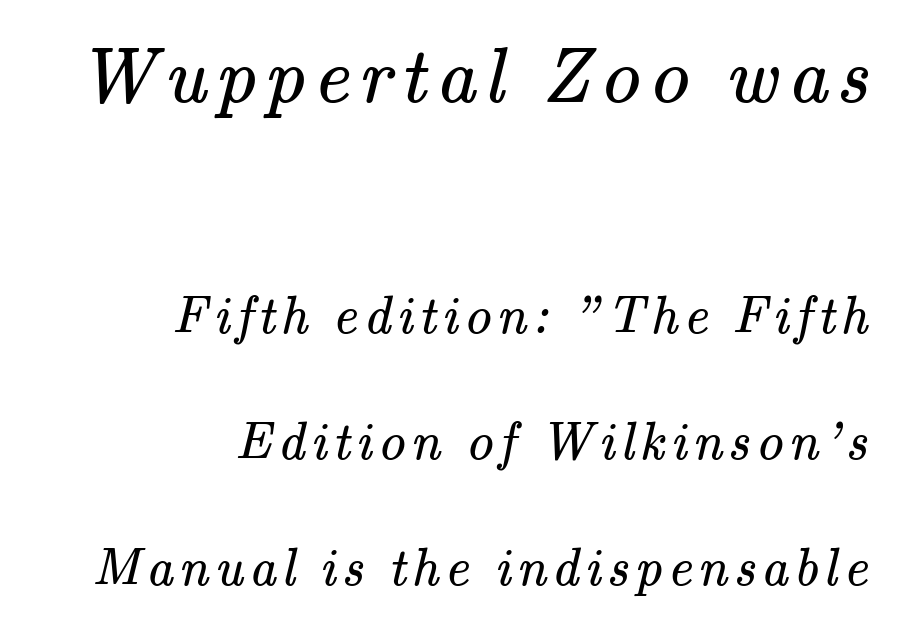
Q: Is the text bold? A: No.
Q: Is the typeface a serif or a sans-serif typeface? A: Serif.
Q: Is the text underlined? A: No.
Q: How is the paragraph aligned? A: Right-aligned.
Q: Is the spacing between lines tight, normal or loose? A: Loose.
Q: Which block of text is set in a larger size, the first (top) or the second (bottom)? A: The first (top) one.
Q: Width (condensed, normal, or wide)? A: Normal.
Q: Stroke contrast? A: Medium.
Q: x-height? A: Small.
Q: Monospaced? A: No.
